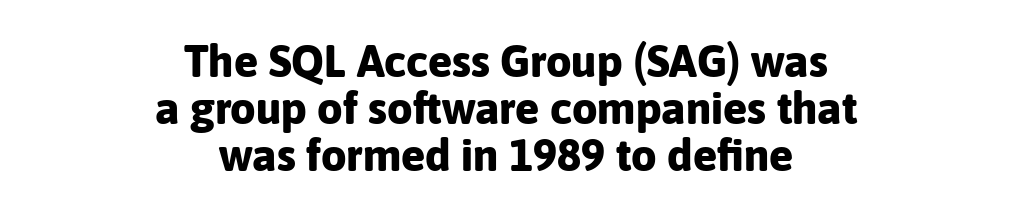
Looks like regular typesetting: each glyph gets only the width it needs. The zone under the glyphs is completely vacant. The letters stand upright; this is a roman face. Is the type bold? Yes — the strokes are clearly thick and heavy. The passage shown has conventional tracking throughout. Where is the straight margin? There isn't one; the lines are centered.
